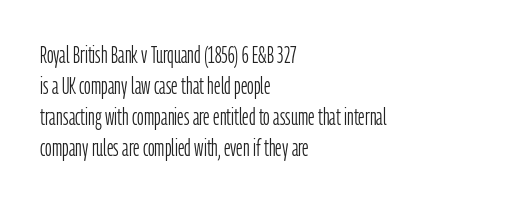
Posture: upright roman. The ragged edge is on the right, which tells us the setting is flush left. Reading down the column, the eye jumps a familiar distance to each next line. The specimen omits any rule beneath the text block's lines. The face looks like a standard text weight, possibly lighter.
